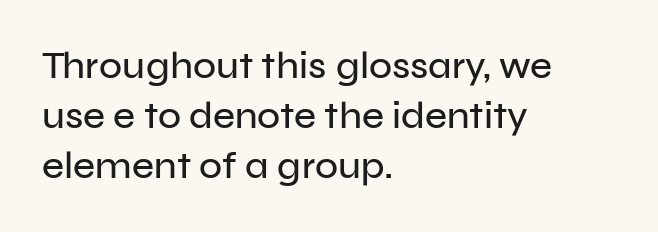
The image shows 38 px sans-serif type, upright; set left-aligned, normal line spacing (1.32x), normal letter spacing, not underlined; low stroke contrast and a medium x-height.
